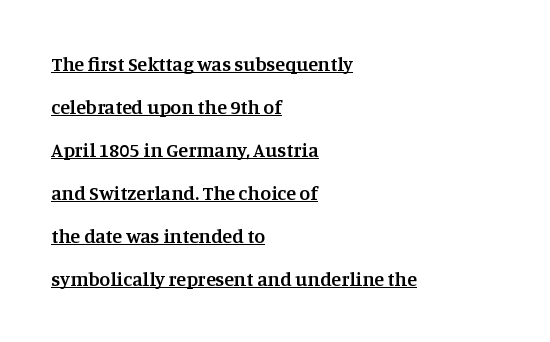
{"italic": "no", "bold": "semi", "underline": "yes", "align": "left", "line_spacing": "loose", "line_spacing_ratio": 2.15, "letter_spacing": "normal", "letter_spacing_em": 0.0, "glyph_px": 20}
